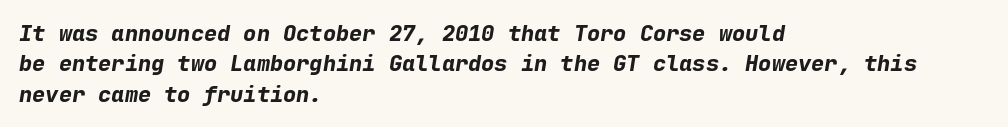
{"italic": "yes", "lean": "right", "slant_degrees": 9, "bold": "yes", "underline": "no", "align": "left", "line_spacing": "normal", "line_spacing_ratio": 1.38, "letter_spacing": "normal", "letter_spacing_em": 0.0, "glyph_px": 22}
